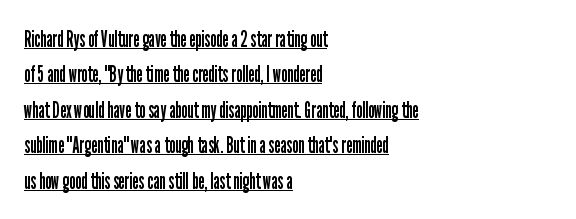
{"italic": "no", "bold": "no", "underline": "yes", "align": "left", "line_spacing": "normal", "line_spacing_ratio": 1.54, "letter_spacing": "normal", "letter_spacing_em": 0.0, "glyph_px": 23}
